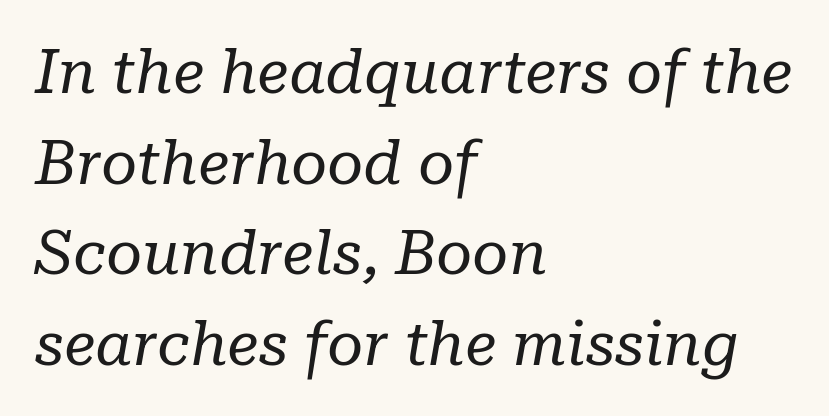
The image shows 62 px regular-weight serif type, italic (leaning right); set left-aligned, normal line spacing (1.46x), normal letter spacing, not underlined; low stroke contrast and a medium x-height.
